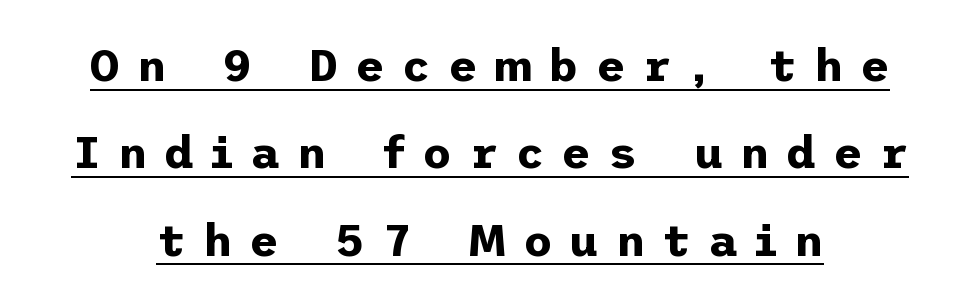
Q: Is the text bold? A: Yes.
Q: Is the text italic (slanted)? A: No, it is upright.
Q: Is the typeface a serif or a sans-serif typeface? A: Sans-serif.
Q: Is the text underlined? A: Yes.
Q: How is the paragraph aligned? A: Centered.
Q: Is the spacing between letters normal or unusually wide? A: Unusually wide.
Q: Is the spacing between lines tight, normal or loose? A: Loose.
Q: Width (condensed, normal, or wide)? A: Normal.
Q: Stroke contrast? A: Low.
Q: x-height? A: Medium.
